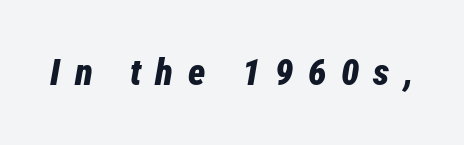
Q: Is the text bold? A: Yes.
Q: Is the text italic (slanted)? A: Yes, it leans right by about 12 degrees.
Q: Is the text underlined? A: No.
Q: Is the spacing between letters normal or unusually wide? A: Unusually wide.
Q: Width (condensed, normal, or wide)? A: Condensed.
Q: Stroke contrast? A: Low.
Q: x-height? A: Medium.
Q: Monospaced? A: No.
